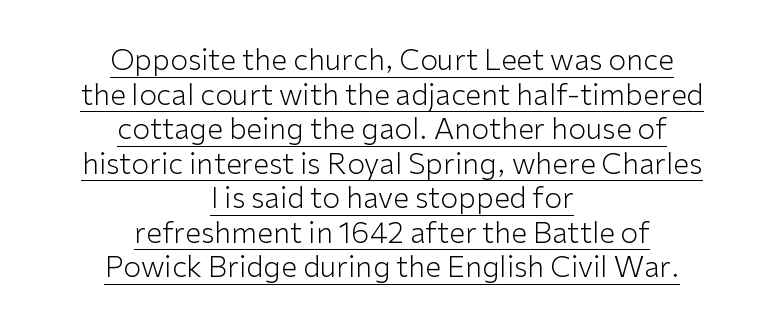
Q: Is the text bold? A: No.
Q: Is the text italic (slanted)? A: No, it is upright.
Q: Is the typeface a serif or a sans-serif typeface? A: Sans-serif.
Q: Is the text underlined? A: Yes.
Q: How is the paragraph aligned? A: Centered.
Q: Is the spacing between letters normal or unusually wide? A: Normal.
Q: Width (condensed, normal, or wide)? A: Normal.
Q: Stroke contrast? A: Low.
Q: x-height? A: Medium.
Q: Monospaced? A: No.
